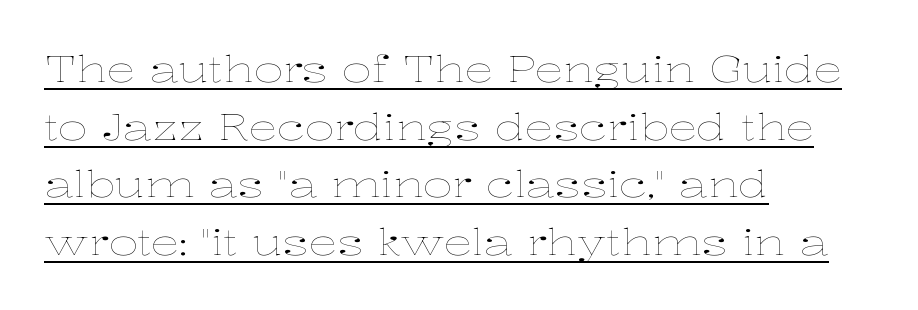
Q: Is the text bold? A: No.
Q: Is the text italic (slanted)? A: No, it is upright.
Q: Is the text underlined? A: Yes.
Q: How is the paragraph aligned? A: Left-aligned.
Q: Is the spacing between letters normal or unusually wide? A: Normal.
Q: Is the spacing between lines tight, normal or loose? A: Normal.
Q: Width (condensed, normal, or wide)? A: Wide.
Q: Stroke contrast? A: Low.
Q: x-height? A: Medium.
Q: Monospaced? A: No.
